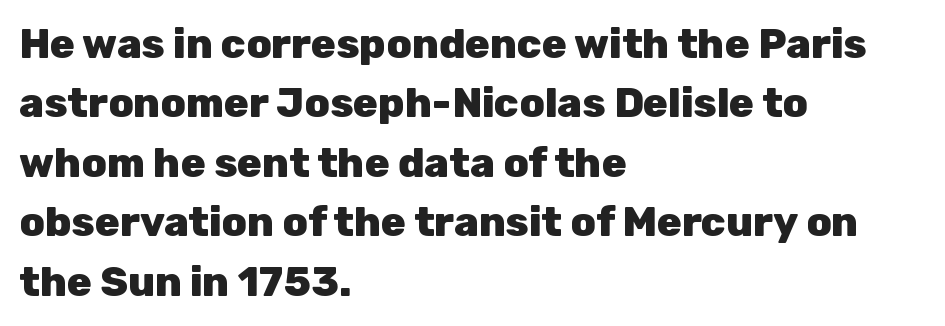
{"serif": "no", "italic": "no", "bold": "yes", "weight": "heavy", "width": "normal", "stroke_contrast": "low", "x_height": "medium", "monospaced": "no", "underline": "no", "align": "left", "line_spacing": "normal", "line_spacing_ratio": 1.45, "letter_spacing": "normal", "letter_spacing_em": 0.0, "glyph_px": 41}
